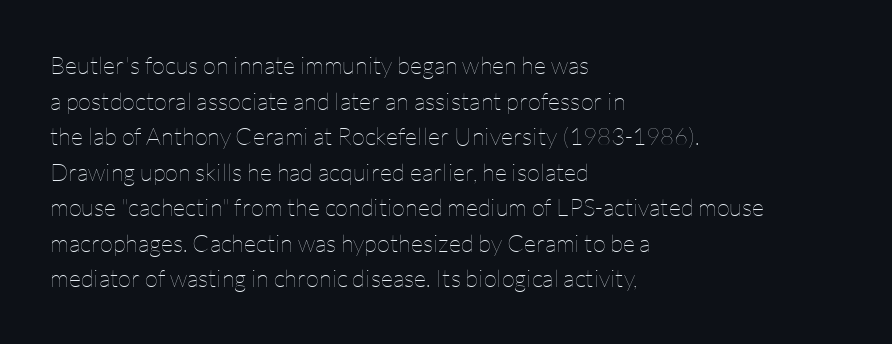
No italicization has been applied; the sample stays upright. Each line starts at the same left margin while the right side varies. Weight: regular or lighter. Compared with typical paragraphs, the rows here are spaced about the same. No extra tracking has been applied to these lines. Any mark beneath the type? The region is blank.
